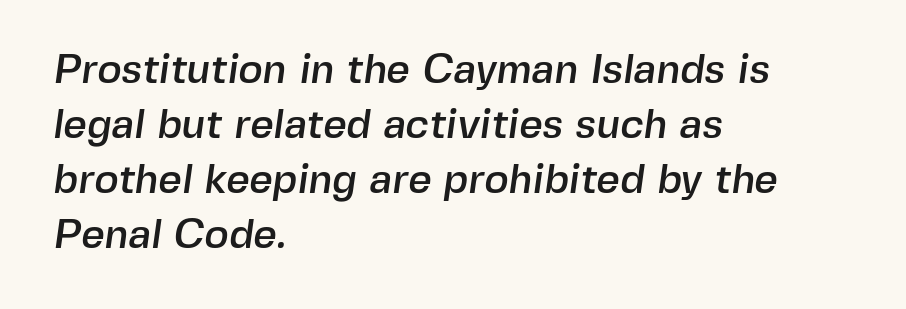
The image shows 41 px sans-serif type; set left-aligned, normal line spacing (1.34x), normal letter spacing, not underlined; a medium x-height.
